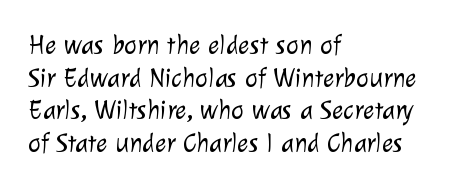
The image shows 27 px text type; set left-aligned, line spacing 1.21x, normal letter spacing, not underlined.
